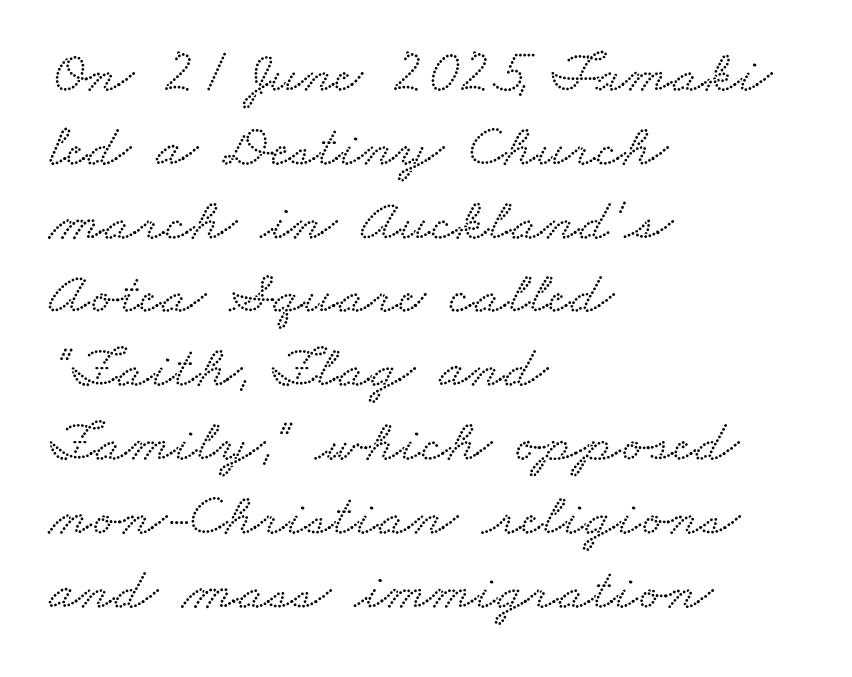
Q: Is the typeface a serif or a sans-serif typeface? A: Serif.
Q: Is the text underlined? A: No.
Q: How is the paragraph aligned? A: Left-aligned.
Q: Is the spacing between letters normal or unusually wide? A: Normal.
Q: Width (condensed, normal, or wide)? A: Wide.
Q: Stroke contrast? A: Low.
Q: x-height? A: Small.
Q: Monospaced? A: No.
